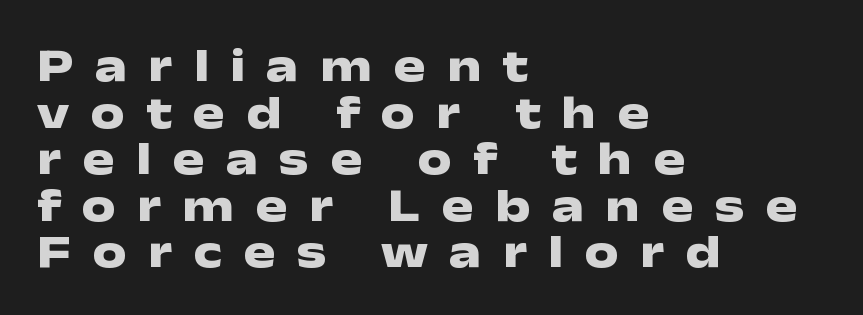
The image shows 48 px heavy, wide sans-serif type, upright; set left-aligned, tight line spacing (0.97x), unusually wide letter spacing (+0.44 em), not underlined; low stroke contrast and a medium x-height.
